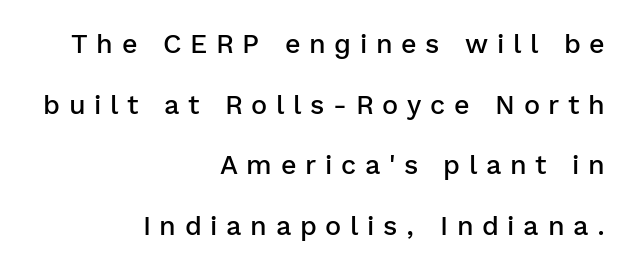
{"italic": "no", "bold": "semi", "underline": "no", "align": "right", "line_spacing": "loose", "line_spacing_ratio": 2.25, "letter_spacing": "wide", "letter_spacing_em": 0.32, "glyph_px": 27}
